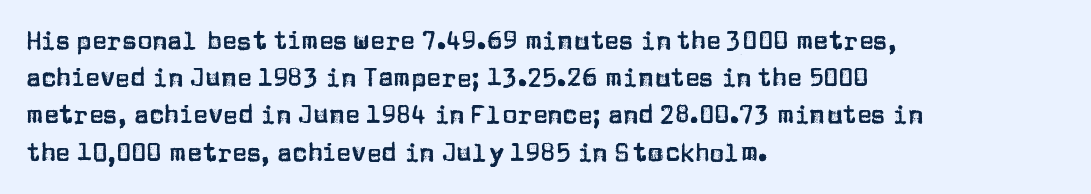
Q: Is the text italic (slanted)? A: No, it is upright.
Q: Is the text underlined? A: No.
Q: How is the paragraph aligned? A: Left-aligned.
Q: Is the spacing between letters normal or unusually wide? A: Normal.
Q: Is the spacing between lines tight, normal or loose? A: Normal.
